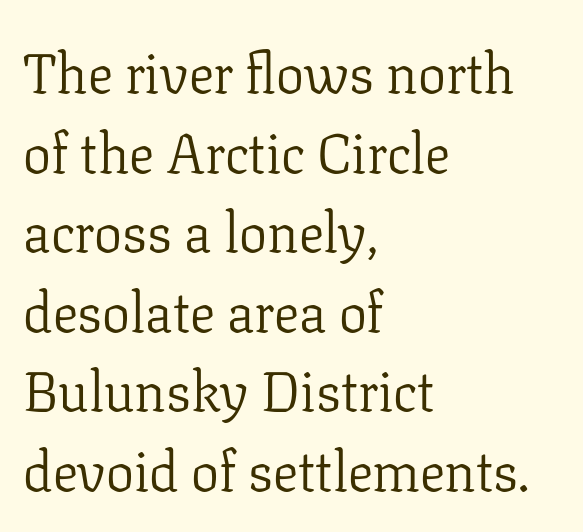
The image shows 56 px light serif type, upright; set left-aligned, normal line spacing (1.42x), normal letter spacing, not underlined; low stroke contrast and a medium x-height.
